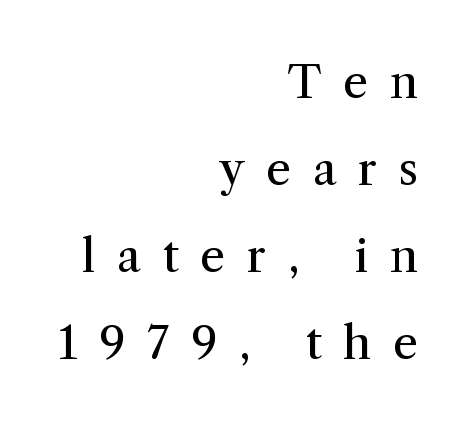
Q: Is the text bold? A: No.
Q: Is the text italic (slanted)? A: No, it is upright.
Q: Is the typeface a serif or a sans-serif typeface? A: Serif.
Q: Is the text underlined? A: No.
Q: How is the paragraph aligned? A: Right-aligned.
Q: Is the spacing between letters normal or unusually wide? A: Unusually wide.
Q: Is the spacing between lines tight, normal or loose? A: Loose.
Q: Width (condensed, normal, or wide)? A: Normal.
Q: Stroke contrast? A: Medium.
Q: x-height? A: Medium.
Q: Monospaced? A: No.
